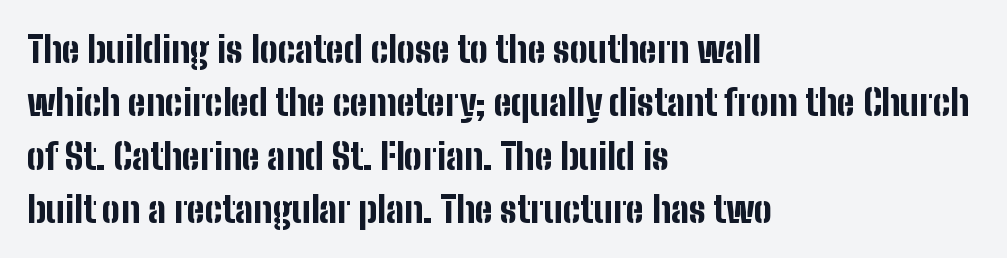
Unmarked baselines from the first word to the last. Compared with typical body copy, the letter spacing here is the same. Heft: maximum for text — a bold. You could not count columns in this text — the font is proportionally spaced. Layout note: lines flush left.
